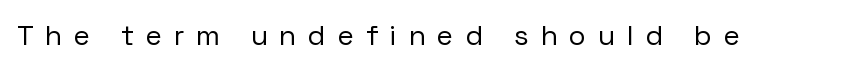
{"serif": "no", "italic": "no", "bold": "no", "weight": "regular", "width": "normal", "stroke_contrast": "low", "x_height": "medium", "monospaced": "no", "underline": "no", "letter_spacing": "wide", "letter_spacing_em": 0.44, "glyph_px": 28}
